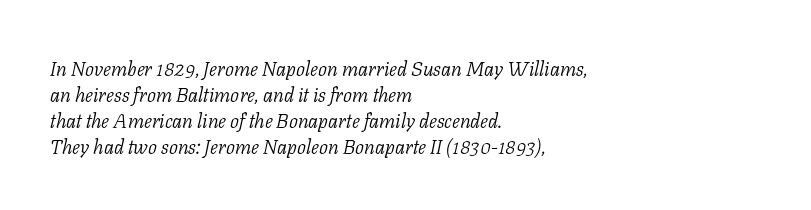
The image shows 20 px text type, italic (leaning right); set left-aligned, normal line spacing (1.3x), normal letter spacing, not underlined.
